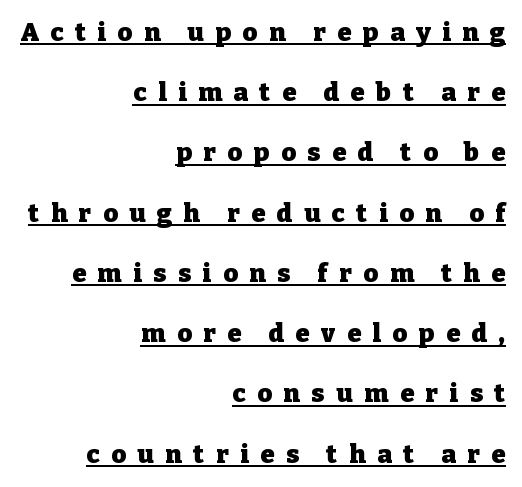
Q: Is the text bold? A: Yes.
Q: Is the text italic (slanted)? A: No, it is upright.
Q: Is the text underlined? A: Yes.
Q: How is the paragraph aligned? A: Right-aligned.
Q: Is the spacing between letters normal or unusually wide? A: Unusually wide.
Q: Is the spacing between lines tight, normal or loose? A: Loose.
